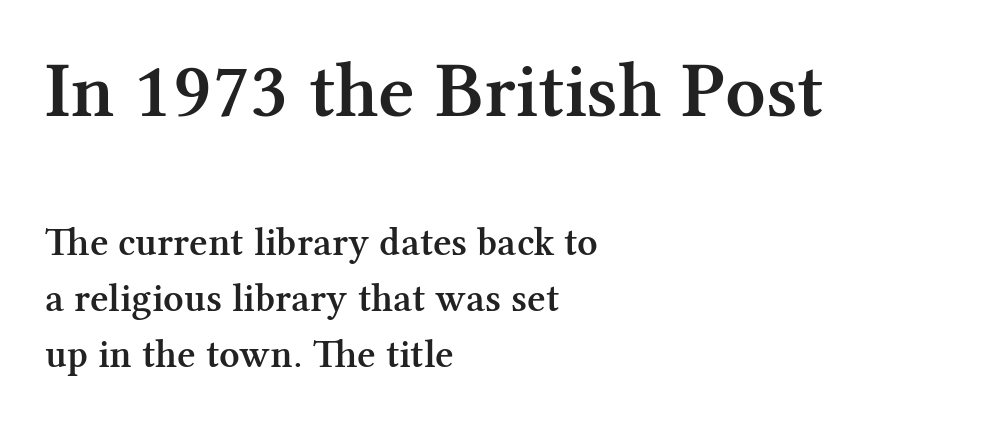
This sample has the flowing, uneven cadence of proportional lettering. Large over small — that's the arrangement of the two blocks here. Stroke terminals: seriffed. This sample uses plain, unmodified letter spacing.
